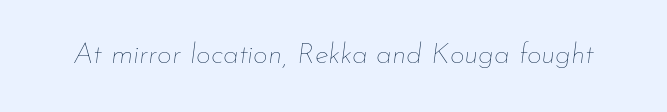
Compared with typical body copy, the letter spacing here is the same. Unmarked baselines from the first word to the last. No extra ink here — the face is not bold. These lines are rendered in a variable-pitch font.
